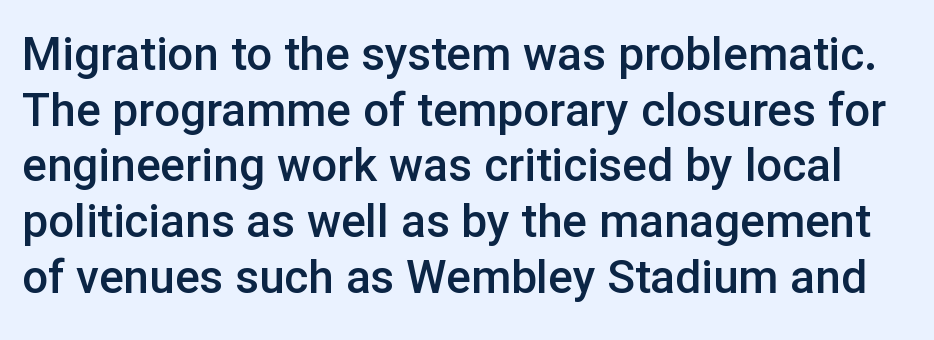
The image shows 46 px semibold sans-serif type, upright; set line spacing 1.21x, normal letter spacing, not underlined; low stroke contrast and a medium x-height.
